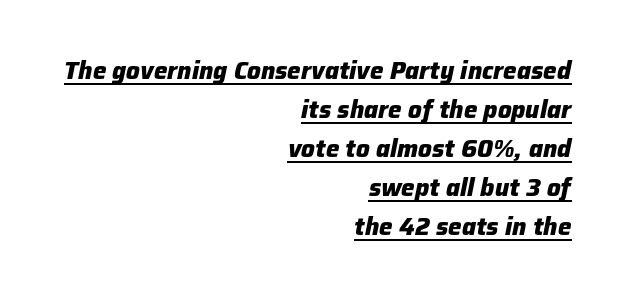
{"italic": "yes", "lean": "right", "slant_degrees": 12, "bold": "yes", "underline": "yes", "align": "right", "line_spacing": "normal", "line_spacing_ratio": 1.63, "letter_spacing": "normal", "letter_spacing_em": 0.0, "glyph_px": 24}
